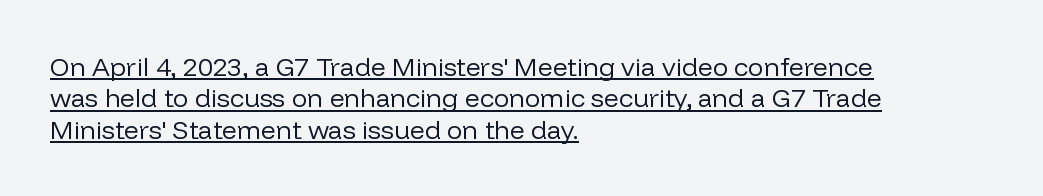
The letters stand straight up with perfectly vertical stems. Weight class: somewhere from thin through regular. This sample carries an underscore along the baseline area. The type is set solid horizontally, with unmodified tracking.
